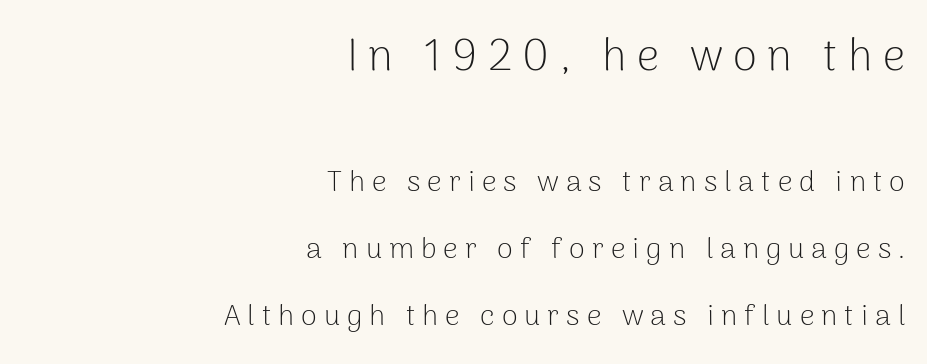
The image shows 44 px light sans-serif type, upright; set right-aligned, loose line spacing (2.31x), unusually wide letter spacing (+0.24 em), not underlined; the first (top) block is 1.52x larger; low stroke contrast and a medium x-height.
